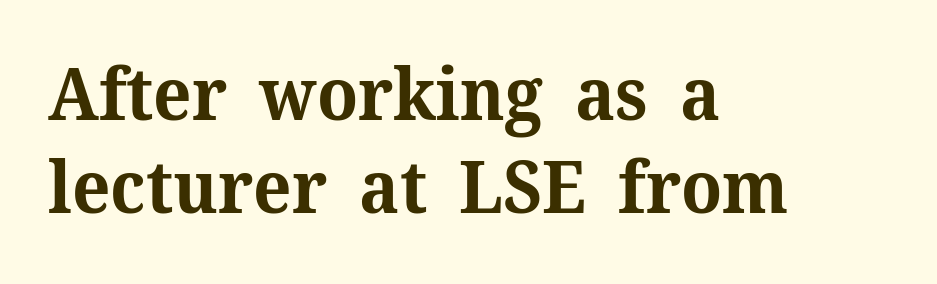
The image shows 72 px bold serif type, upright; set left-aligned, normal line spacing (1.29x), normal letter spacing, not underlined; medium stroke contrast and a medium x-height.
